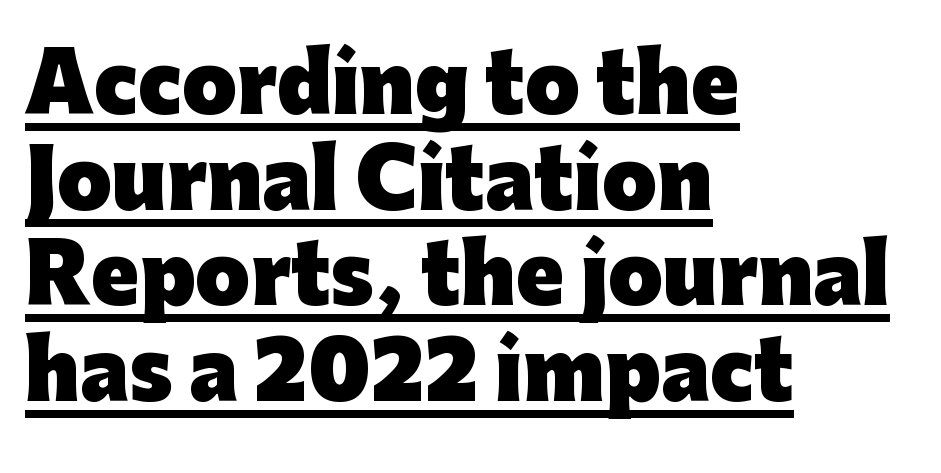
Do the characters align in a grid? No, the font is proportional. Compared with undecorated copy, this sample adds a rule below the words. Grotesque or geometric, the face here clearly has no serifs. You'd pick this weight for a headline — it's a proper bold.
